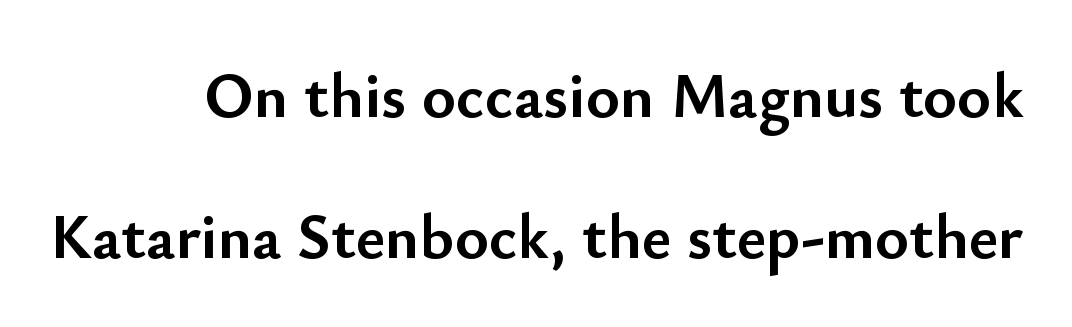
The image shows 64 px semibold sans-serif type, upright; set loose line spacing (2.21x), normal letter spacing, not underlined; low stroke contrast and a small x-height.
